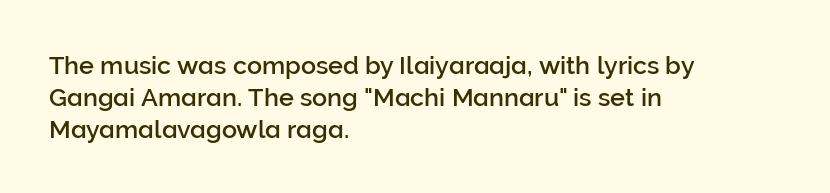
The image shows 25 px text type, upright; set left-aligned, normal line spacing (1.28x), normal letter spacing, not underlined.
